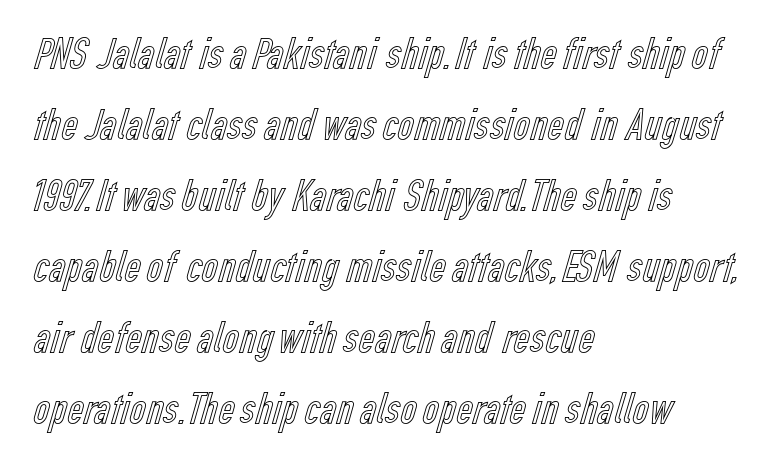
{"width": "condensed", "x_height": "medium", "monospaced": "no", "underline": "no", "align": "left", "line_spacing": "normal", "line_spacing_ratio": 1.58, "letter_spacing": "normal", "letter_spacing_em": 0.0, "glyph_px": 45}
